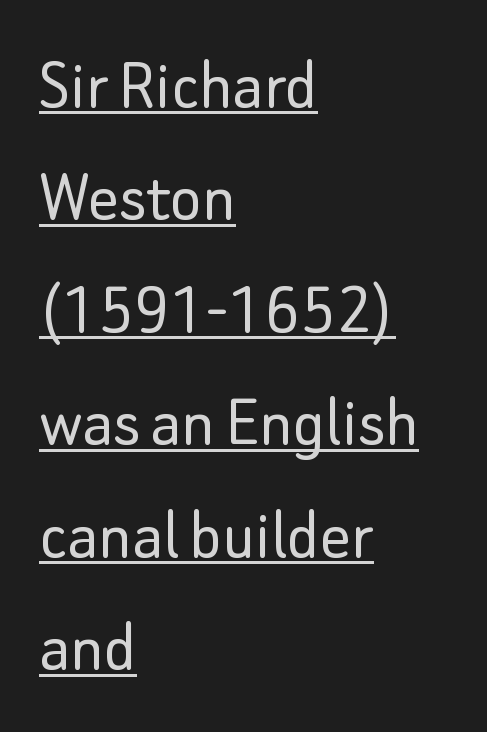
{"serif": "no", "italic": "no", "bold": "no", "weight": "light", "width": "normal", "stroke_contrast": "low", "x_height": "small", "monospaced": "no", "underline": "yes", "align": "left", "line_spacing": "normal", "line_spacing_ratio": 1.5, "letter_spacing": "normal", "letter_spacing_em": 0.0, "glyph_px": 75}
